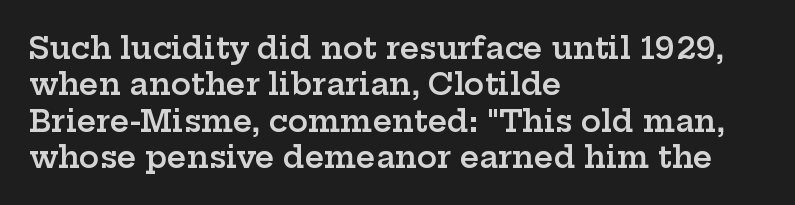
Q: Is the text bold? A: Semi-bold.
Q: Is the text italic (slanted)? A: No, it is upright.
Q: Is the typeface a serif or a sans-serif typeface? A: Serif.
Q: Is the text underlined? A: No.
Q: How is the paragraph aligned? A: Left-aligned.
Q: Is the spacing between letters normal or unusually wide? A: Normal.
Q: Width (condensed, normal, or wide)? A: Wide.
Q: Stroke contrast? A: Low.
Q: x-height? A: Medium.
Q: Monospaced? A: No.
